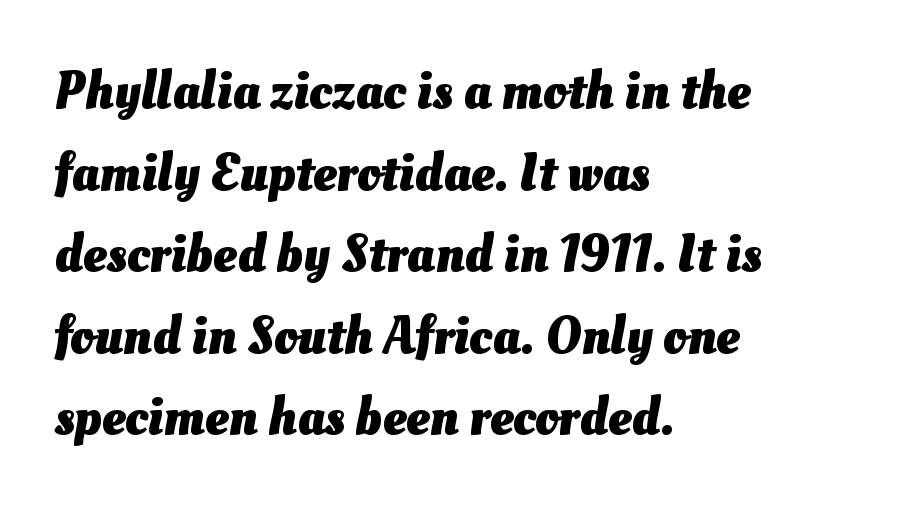
The image shows 53 px heavy type; set left-aligned, normal line spacing (1.54x), normal letter spacing, not underlined; medium stroke contrast and a small x-height.
